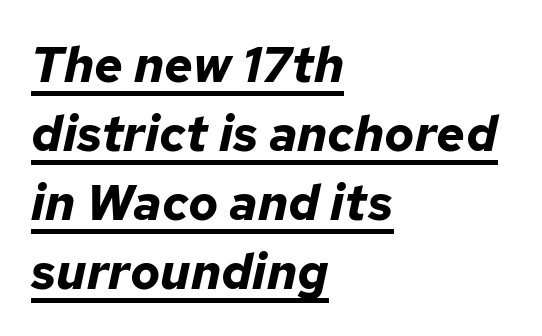
{"italic": "yes", "lean": "right", "slant_degrees": 12, "bold": "yes", "weight": "bold", "width": "normal", "stroke_contrast": "low", "x_height": "medium", "monospaced": "no", "underline": "yes", "align": "left", "line_spacing": "normal", "line_spacing_ratio": 1.38, "letter_spacing": "normal", "letter_spacing_em": 0.0, "glyph_px": 50}
